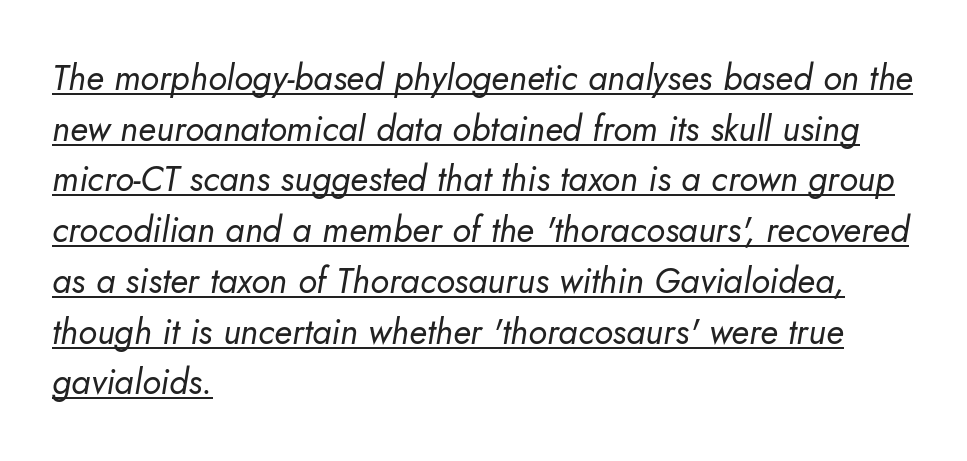
Is the type slanted? Yes — the strokes lean at a clear angle. The lines in this sample share a left origin and differ only in where they stop. The passage shown stacks its lines at a standard gap. Weight: regular or lighter. Varying glyph widths throughout — classic text-font behaviour.
